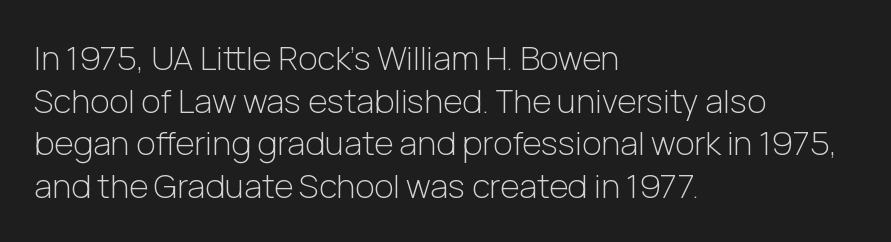
Q: Is the text bold? A: No.
Q: Is the text italic (slanted)? A: No, it is upright.
Q: Is the typeface a serif or a sans-serif typeface? A: Sans-serif.
Q: Is the text underlined? A: No.
Q: How is the paragraph aligned? A: Left-aligned.
Q: Is the spacing between letters normal or unusually wide? A: Normal.
Q: Is the spacing between lines tight, normal or loose? A: Normal.
Q: Width (condensed, normal, or wide)? A: Normal.
Q: Stroke contrast? A: Low.
Q: x-height? A: Medium.
Q: Monospaced? A: No.
